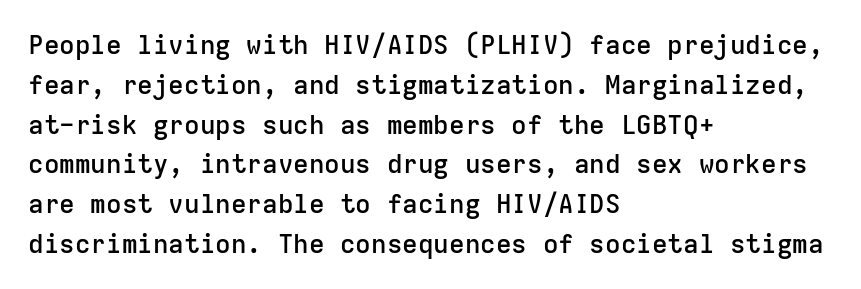
Q: Is the text bold? A: Semi-bold.
Q: Is the text italic (slanted)? A: No, it is upright.
Q: Is the text underlined? A: No.
Q: How is the paragraph aligned? A: Left-aligned.
Q: Is the spacing between letters normal or unusually wide? A: Normal.
Q: Is the spacing between lines tight, normal or loose? A: Normal.
